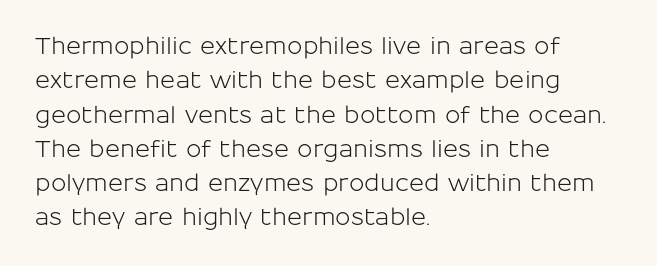
{"italic": "no", "underline": "no", "align": "left", "line_spacing": "normal", "line_spacing_ratio": 1.49, "letter_spacing": "normal", "letter_spacing_em": 0.0, "glyph_px": 23}
